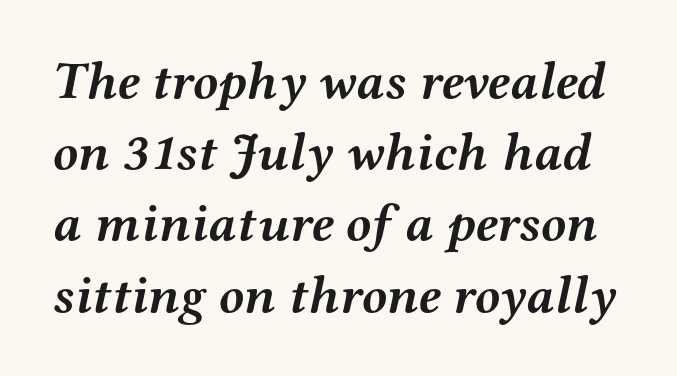
The image shows 52 px semibold, wide serif type, italic (leaning right); set normal line spacing (1.37x), normal letter spacing, not underlined; medium stroke contrast and a medium x-height.
